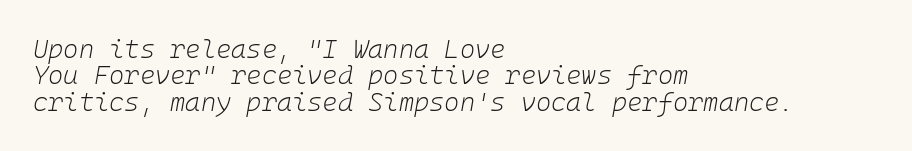
Q: Is the text bold? A: No.
Q: Is the text italic (slanted)? A: Yes, it leans right by about 10 degrees.
Q: Is the text underlined? A: No.
Q: How is the paragraph aligned? A: Left-aligned.
Q: Is the spacing between letters normal or unusually wide? A: Normal.
Q: Is the spacing between lines tight, normal or loose? A: Tight.
